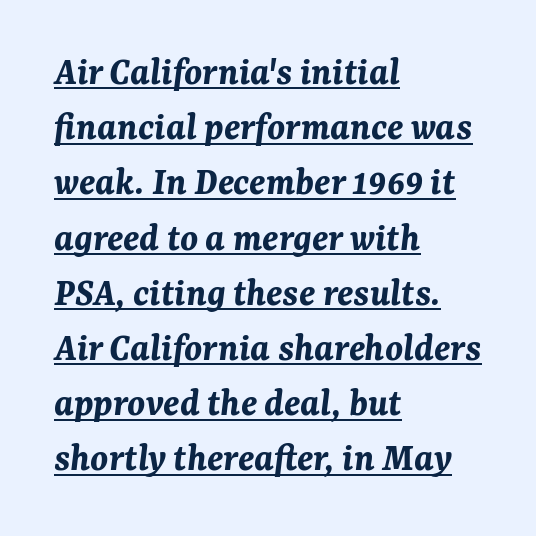
Q: Is the text bold? A: Yes.
Q: Is the text italic (slanted)? A: Yes, it leans right by about 7 degrees.
Q: Is the text underlined? A: Yes.
Q: How is the paragraph aligned? A: Left-aligned.
Q: Is the spacing between letters normal or unusually wide? A: Normal.
Q: Is the spacing between lines tight, normal or loose? A: Normal.
Q: Width (condensed, normal, or wide)? A: Normal.
Q: Stroke contrast? A: Medium.
Q: x-height? A: Medium.
Q: Monospaced? A: No.
